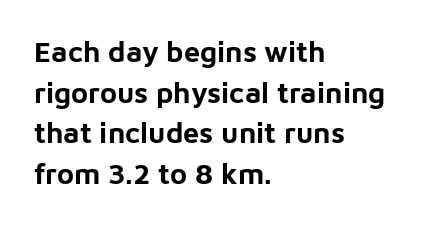
Q: Is the text bold? A: Yes.
Q: Is the text italic (slanted)? A: No, it is upright.
Q: Is the typeface a serif or a sans-serif typeface? A: Sans-serif.
Q: Is the text underlined? A: No.
Q: How is the paragraph aligned? A: Left-aligned.
Q: Is the spacing between letters normal or unusually wide? A: Normal.
Q: Is the spacing between lines tight, normal or loose? A: Normal.
Q: Width (condensed, normal, or wide)? A: Normal.
Q: Stroke contrast? A: Low.
Q: x-height? A: Medium.
Q: Monospaced? A: No.
